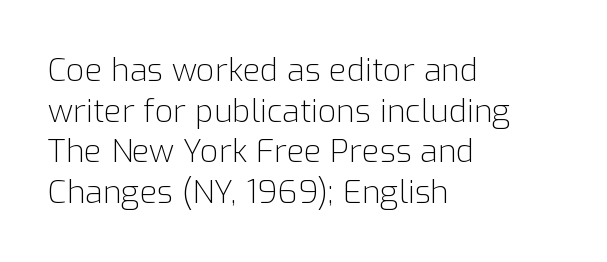
Visually the block forms a straight wall on the left and a jagged coastline on the right. Italic: no, the glyphs are upright roman. Descenders are the only things crossing below the line. Students, observe: this is what conventionally led text looks like. Check where the strokes stop: nothing finishes them off — pure sans. Vertical stems look standard width or narrower in stroke.
